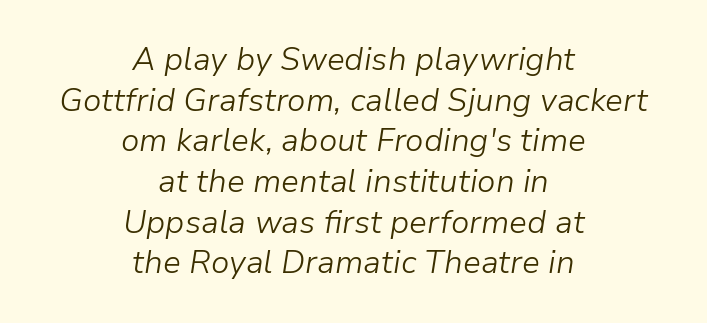
This sample has the flowing, uneven cadence of proportional lettering. The passage shown is not bold in any degree. Rule under the text: the space is simply empty. These lines stack symmetrically, like a column narrowing and widening about its center. The horizontal fit of the characters is conventional and even. Baseline-to-baseline distance is the conventional proportion of letter height.
